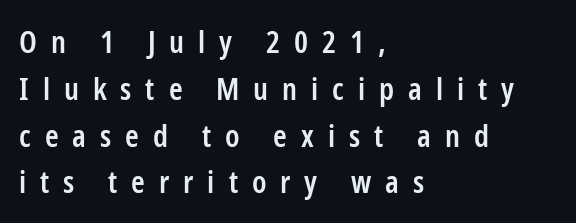
The image shows 31 px semibold, condensed sans-serif type, upright; set left-aligned, normal line spacing (1.51x), unusually wide letter spacing (+0.45 em), not underlined; low stroke contrast and a medium x-height.
